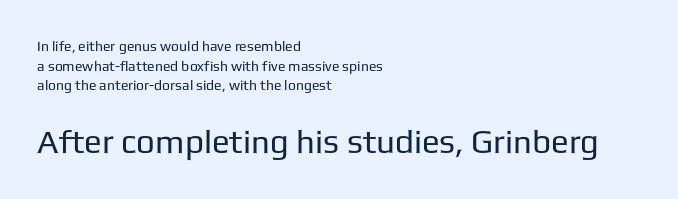
Unbolded letterforms with no extra heft. The passage shown is typed in a proportional face where columns would drift. Posture: straight, roman, zero tilt. Each letter's strokes conclude bluntly, with no projecting serifs. The rendering uses a moderate line-height, typical for paragraphs.
